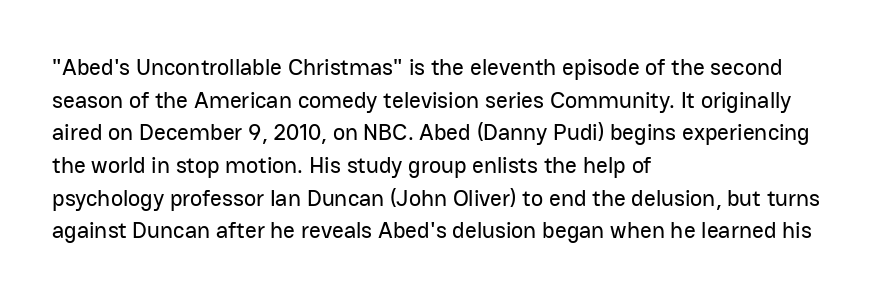
{"italic": "no", "underline": "no", "align": "left", "line_spacing": "normal", "line_spacing_ratio": 1.42, "letter_spacing": "normal", "letter_spacing_em": 0.0, "glyph_px": 23}
